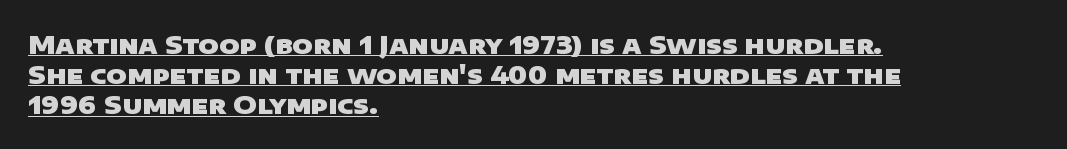
Q: Is the text bold? A: Yes.
Q: Is the text underlined? A: Yes.
Q: How is the paragraph aligned? A: Left-aligned.
Q: Is the spacing between letters normal or unusually wide? A: Normal.
